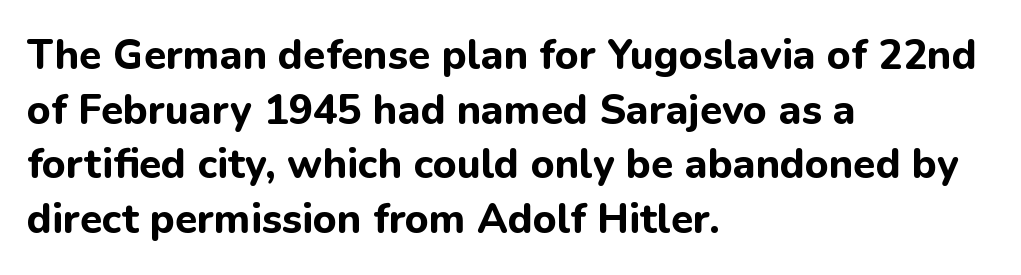
The image shows 41 px bold sans-serif type, upright; set left-aligned, normal line spacing (1.33x), normal letter spacing, not underlined; low stroke contrast and a medium x-height.
